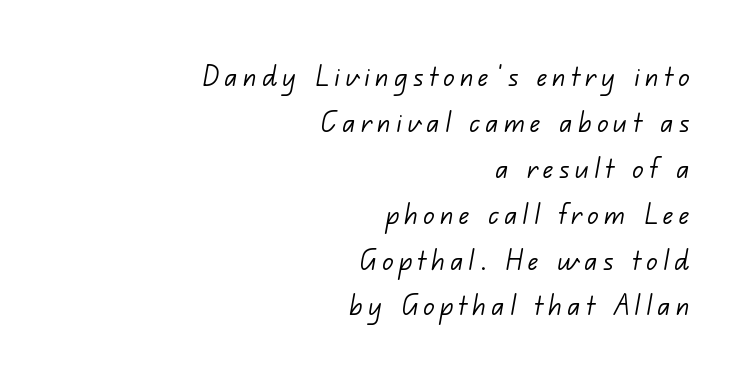
The face used here is proportionally spaced, like ordinary book or web type. Line ends are locked; line starts wander. Students, observe: this is what conventionally led text looks like. These glyphs show unthickened strokes, regular width or finer. The letters carry no serifs — their stems end cleanly without finishing strokes. A clean baseline with only descenders dipping below it.
